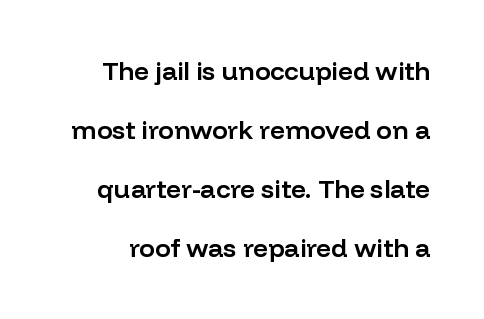
Q: Is the text bold? A: Semi-bold.
Q: Is the text italic (slanted)? A: No, it is upright.
Q: Is the text underlined? A: No.
Q: Is the spacing between letters normal or unusually wide? A: Normal.
Q: Is the spacing between lines tight, normal or loose? A: Loose.
